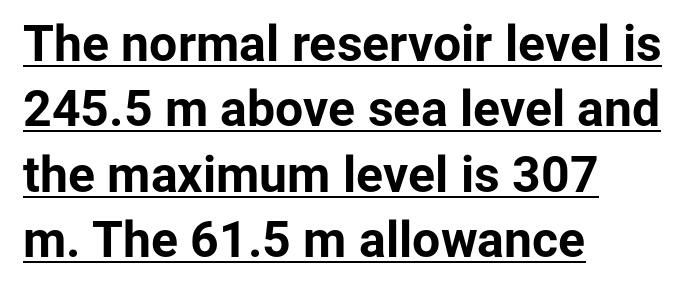
The image shows 50 px bold sans-serif type, upright; set left-aligned, normal line spacing (1.31x), normal letter spacing, underlined; low stroke contrast and a medium x-height.
